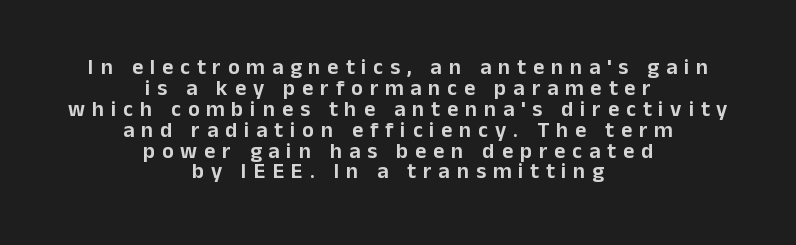
The image shows 22 px text type, upright; set centered, tight line spacing (0.95x), unusually wide letter spacing (+0.31 em), not underlined.
